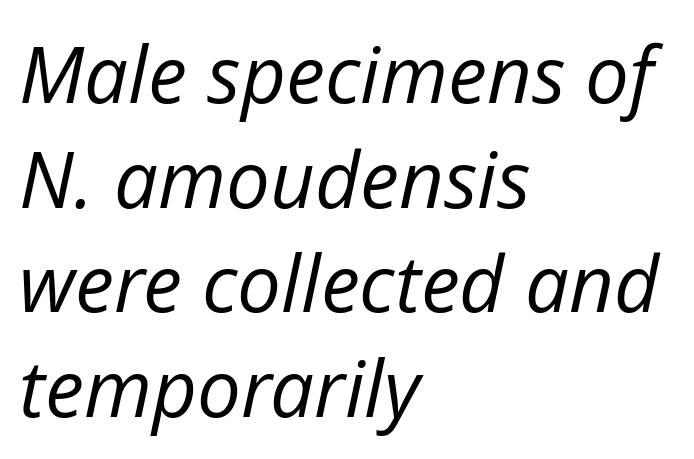
{"italic": "yes", "lean": "right", "slant_degrees": 12, "bold": "no", "weight": "regular", "width": "normal", "stroke_contrast": "low", "x_height": "medium", "monospaced": "no", "underline": "no", "align": "left", "line_spacing": "normal", "line_spacing_ratio": 1.34, "letter_spacing": "normal", "letter_spacing_em": 0.0, "glyph_px": 78}
